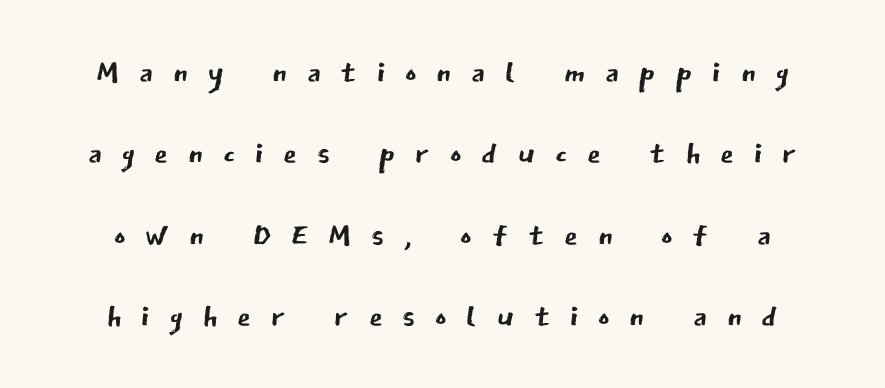
No feet cap the strokes, marking this as sans-serif type. The passage shown is not bold in any degree. Note the varied advance widths — an 'i' is clearly narrower than an 'm'. You could only call the tracking loose — the letters float apart. The font's upright variant was chosen for this text. The specimen omits any rule beneath the text block's lines.
